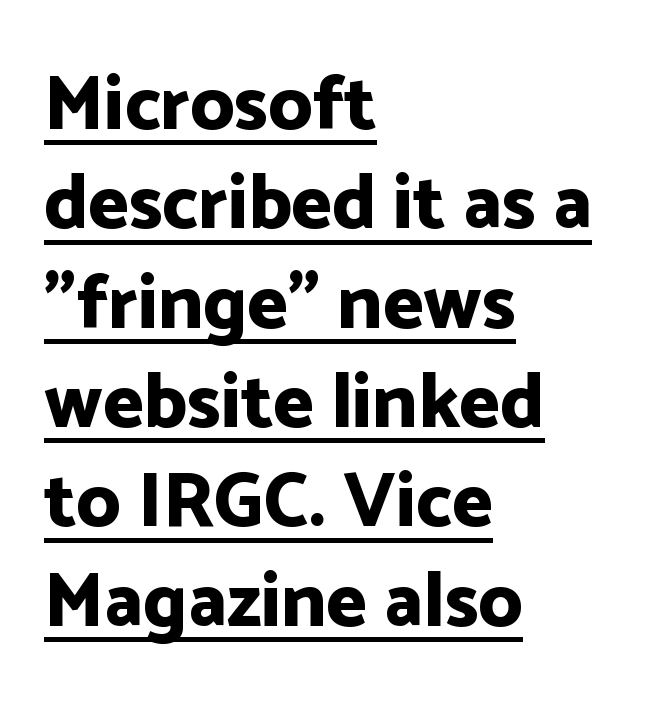
Q: Is the text bold? A: Yes.
Q: Is the text italic (slanted)? A: No, it is upright.
Q: Is the typeface a serif or a sans-serif typeface? A: Sans-serif.
Q: Is the text underlined? A: Yes.
Q: How is the paragraph aligned? A: Left-aligned.
Q: Is the spacing between letters normal or unusually wide? A: Normal.
Q: Is the spacing between lines tight, normal or loose? A: Normal.
Q: Width (condensed, normal, or wide)? A: Normal.
Q: Stroke contrast? A: Low.
Q: x-height? A: Medium.
Q: Monospaced? A: No.
